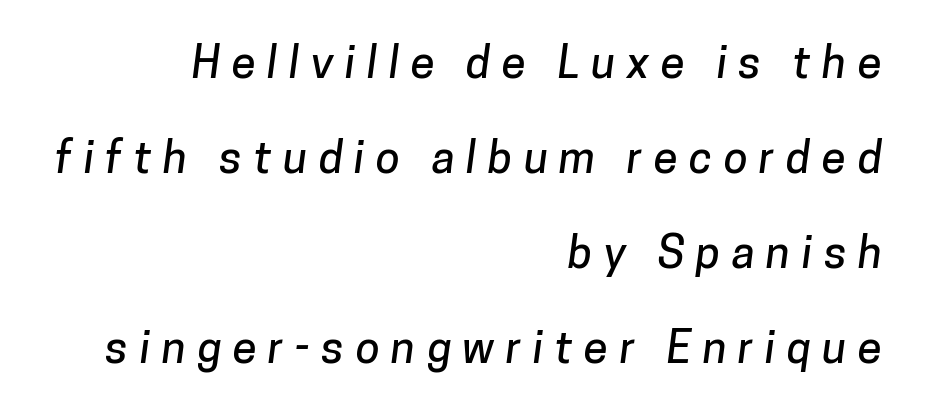
Q: Is the typeface a serif or a sans-serif typeface? A: Sans-serif.
Q: Is the text underlined? A: No.
Q: How is the paragraph aligned? A: Right-aligned.
Q: Is the spacing between letters normal or unusually wide? A: Unusually wide.
Q: Is the spacing between lines tight, normal or loose? A: Loose.
Q: Width (condensed, normal, or wide)? A: Normal.
Q: Stroke contrast? A: Low.
Q: x-height? A: Medium.
Q: Monospaced? A: No.
